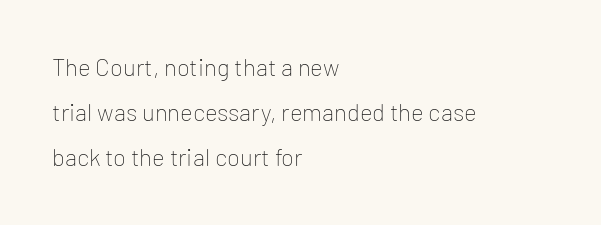
The image shows 24 px text type, upright; set left-aligned, line spacing 1.88x, normal letter spacing, not underlined.
